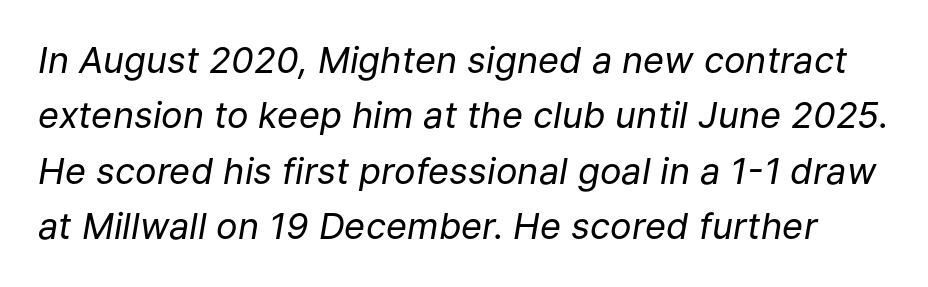
The image shows 36 px regular-weight type, italic (leaning right); set normal line spacing (1.54x), normal letter spacing, not underlined; low stroke contrast and a medium x-height.
